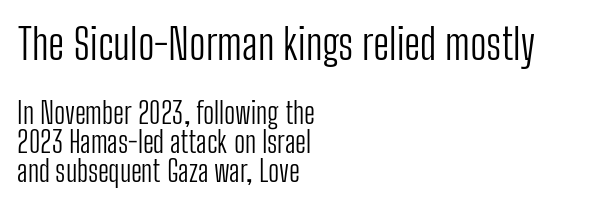
The image shows 43 px light, condensed sans-serif type, upright; set left-aligned, tight line spacing (1.01x), normal letter spacing, not underlined; the first (top) block is 1.48x larger; low stroke contrast and a medium x-height.
